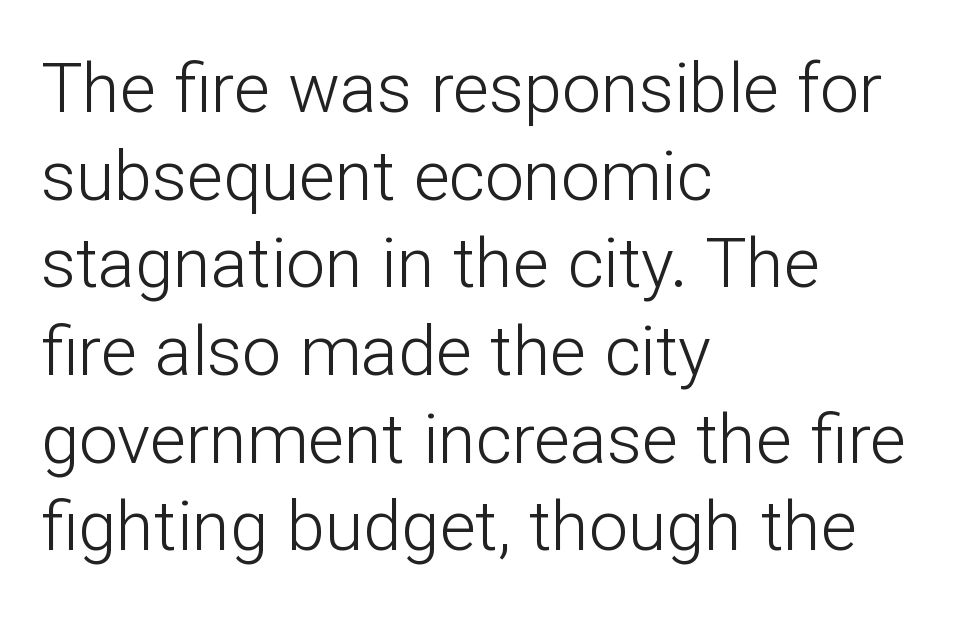
The image shows 69 px light sans-serif type, upright; set left-aligned, normal line spacing (1.27x), normal letter spacing, not underlined; low stroke contrast and a medium x-height.
